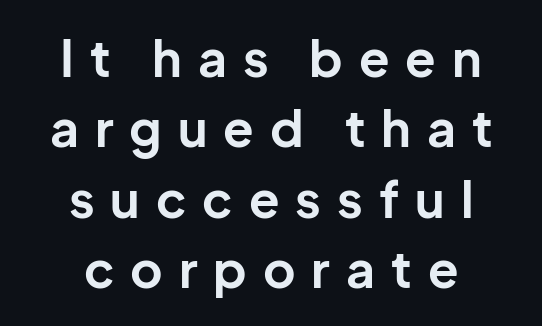
Q: Is the text bold? A: Yes.
Q: Is the text italic (slanted)? A: No, it is upright.
Q: Is the typeface a serif or a sans-serif typeface? A: Sans-serif.
Q: Is the text underlined? A: No.
Q: How is the paragraph aligned? A: Centered.
Q: Is the spacing between letters normal or unusually wide? A: Unusually wide.
Q: Is the spacing between lines tight, normal or loose? A: Normal.
Q: Width (condensed, normal, or wide)? A: Normal.
Q: Stroke contrast? A: Low.
Q: x-height? A: Medium.
Q: Monospaced? A: No.
